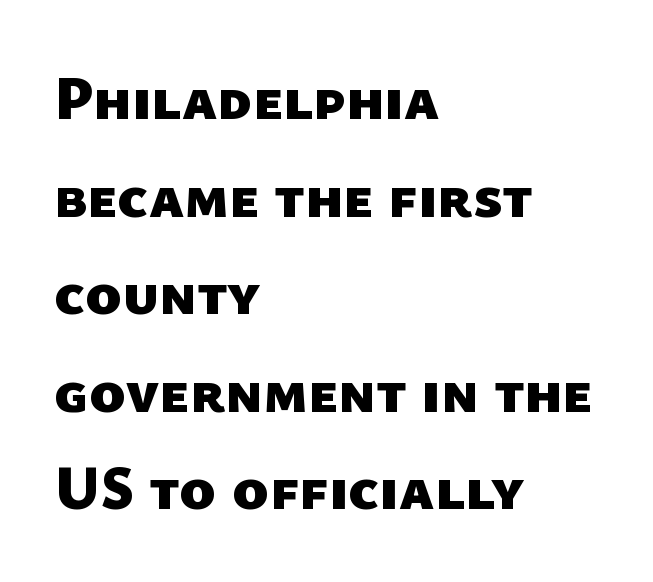
Each row of text sits above clean, open space. Horizontal alignment here is leftward, the default for most running prose. Regular leading. Look at the tracking — it's just the regular setting, nothing added. Set as a true bold cut, around the 700 mark. Is this a sans? Yes — the strokes have no serifs.
